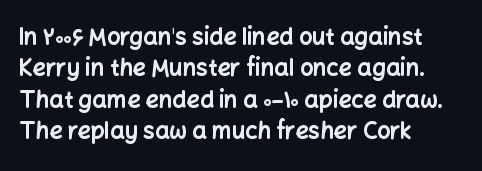
If you drew a line through each stem, it would be perfectly vertical. The face used here has the dense, thick strokes of a bold. All the whitespace from short lines collects on the right. Observe the ordinary spacing: letters are neighbours, not strangers. Rule under the text: the space is simply empty.
